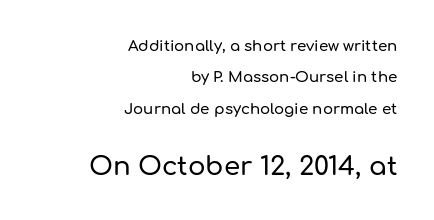
Quick note: not italic, upright. Nobody touched the tracking dial on this one. Compared with a flush-left layout, this one pins lines to the opposite, right side. Line spacing here is loose. Reading top to bottom, the characters get bigger at the block break.
